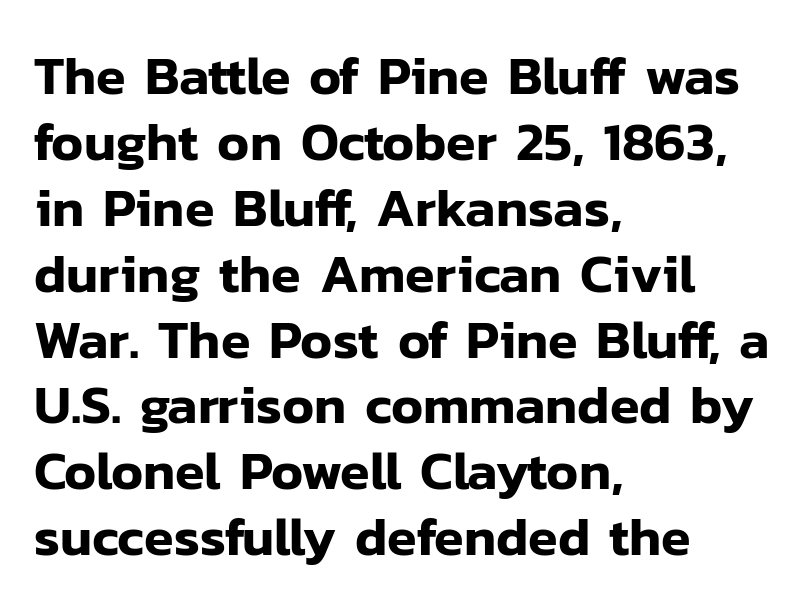
In terms of letterform style, serifs are entirely absent. The paragraph shown leans on its left margin. Honestly, the letter spacing is just normal — you wouldn't notice it. The rendering uses natural spacing where letterforms have individual widths. Clear beneath every line of the passage. Vertical strokes here are truly vertical.
